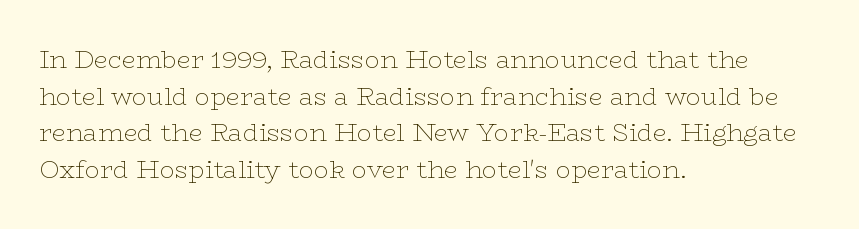
Q: Is the text bold? A: No.
Q: Is the text italic (slanted)? A: No, it is upright.
Q: Is the text underlined? A: No.
Q: How is the paragraph aligned? A: Left-aligned.
Q: Is the spacing between letters normal or unusually wide? A: Normal.
Q: Is the spacing between lines tight, normal or loose? A: Normal.
